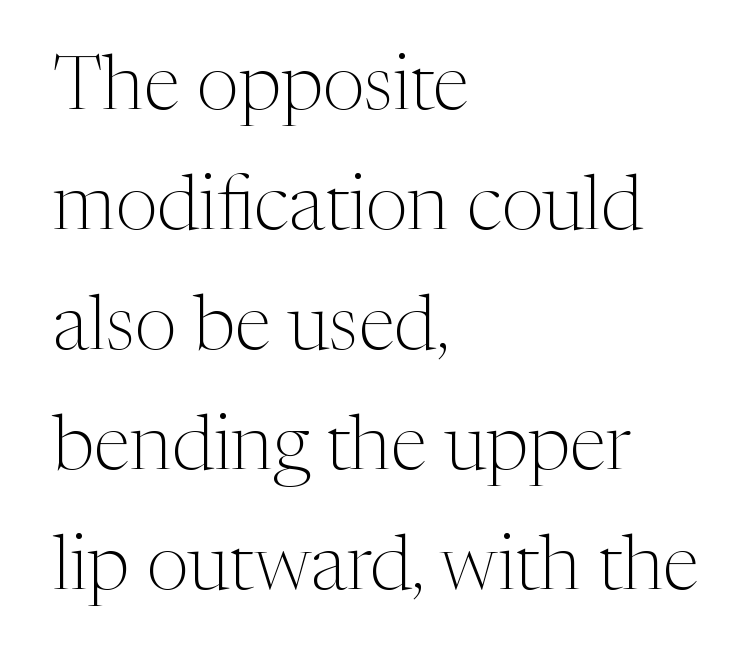
The image shows 76 px light serif type, upright; set left-aligned, normal line spacing (1.58x), normal letter spacing, not underlined; medium stroke contrast and a medium x-height.
